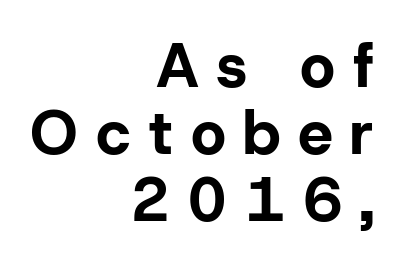
{"serif": "no", "italic": "no", "bold": "yes", "weight": "bold", "width": "normal", "stroke_contrast": "low", "x_height": "medium", "monospaced": "no", "underline": "no", "align": "right", "line_spacing": "tight", "line_spacing_ratio": 1.08, "letter_spacing": "wide", "letter_spacing_em": 0.28, "glyph_px": 62}
